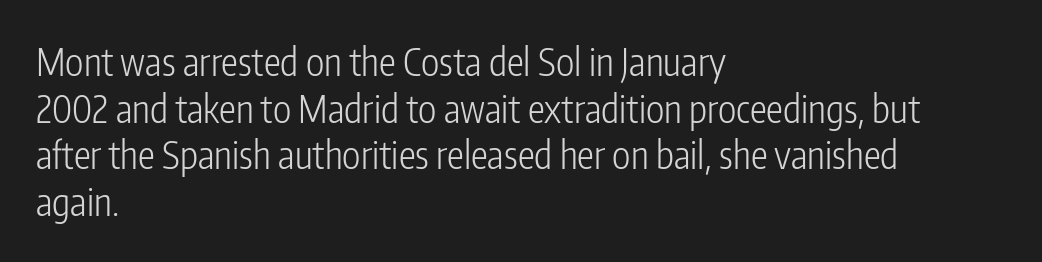
{"serif": "no", "italic": "no", "bold": "no", "weight": "light", "width": "condensed", "stroke_contrast": "low", "x_height": "medium", "monospaced": "no", "underline": "no", "align": "left", "line_spacing_ratio": 1.23, "letter_spacing": "normal", "letter_spacing_em": 0.0, "glyph_px": 38}
